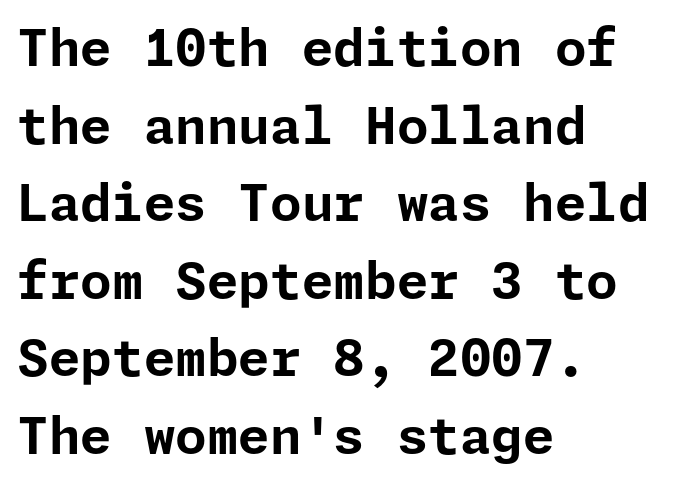
The font family rendered here belongs to the sans-serif group. When letters stand straight like this, we call the style roman or upright. Chunky letters — that's bold for sure. What's the leading like? Ordinary, nothing unusual. The passage shown has conventional tracking throughout.
